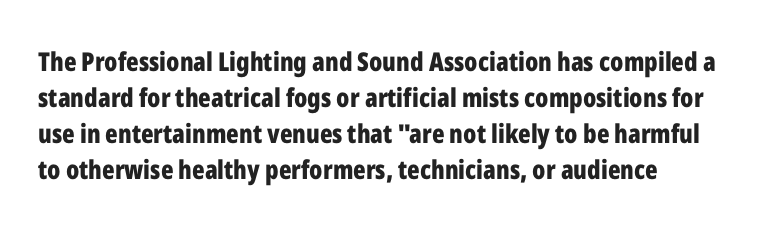
Q: Is the text bold? A: Yes.
Q: Is the text italic (slanted)? A: No, it is upright.
Q: Is the text underlined? A: No.
Q: Is the spacing between letters normal or unusually wide? A: Normal.
Q: Is the spacing between lines tight, normal or loose? A: Normal.
